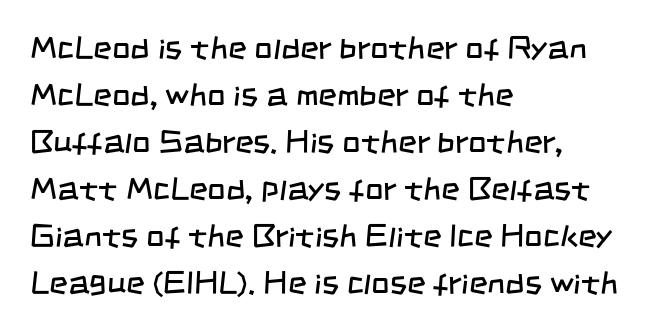
Q: Is the text bold? A: No.
Q: Is the typeface a serif or a sans-serif typeface? A: Sans-serif.
Q: Is the text underlined? A: No.
Q: How is the paragraph aligned? A: Left-aligned.
Q: Is the spacing between letters normal or unusually wide? A: Normal.
Q: Is the spacing between lines tight, normal or loose? A: Normal.
Q: Width (condensed, normal, or wide)? A: Condensed.
Q: Stroke contrast? A: Low.
Q: x-height? A: Large.
Q: Monospaced? A: No.
